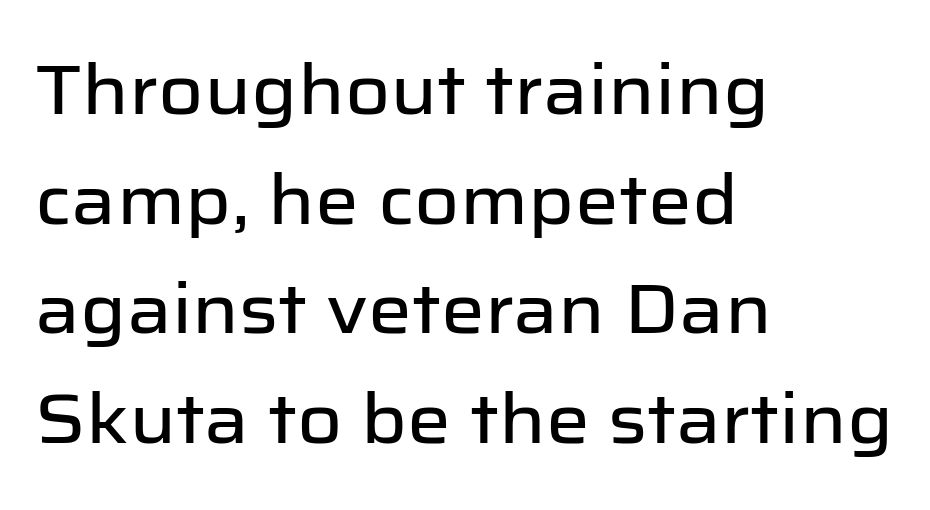
The image shows 69 px sans-serif type, upright; set left-aligned, normal line spacing (1.59x), normal letter spacing, not underlined; low stroke contrast and a medium x-height.
